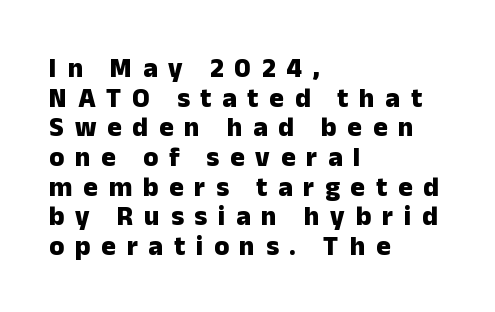
Vertical strokes here are truly vertical. Heavy, bold letterforms. Inter-character spacing is expanded well beyond the font's built-in metrics. Line starts are locked; line ends wander. The space between consecutive lines is stingy.
